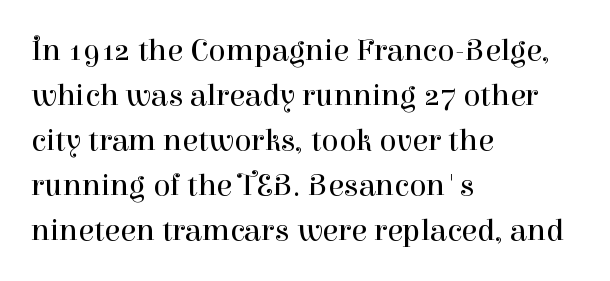
Q: Is the text bold? A: No.
Q: Is the text italic (slanted)? A: No, it is upright.
Q: Is the typeface a serif or a sans-serif typeface? A: Serif.
Q: Is the text underlined? A: No.
Q: How is the paragraph aligned? A: Left-aligned.
Q: Is the spacing between letters normal or unusually wide? A: Normal.
Q: Is the spacing between lines tight, normal or loose? A: Normal.
Q: Width (condensed, normal, or wide)? A: Normal.
Q: Stroke contrast? A: High.
Q: x-height? A: Medium.
Q: Monospaced? A: No.
